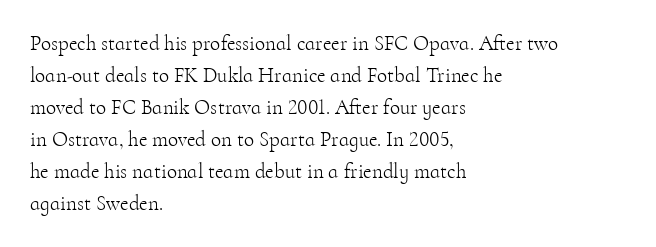
Q: Is the text bold? A: No.
Q: Is the text italic (slanted)? A: No, it is upright.
Q: Is the text underlined? A: No.
Q: How is the paragraph aligned? A: Left-aligned.
Q: Is the spacing between letters normal or unusually wide? A: Normal.
Q: Is the spacing between lines tight, normal or loose? A: Normal.
